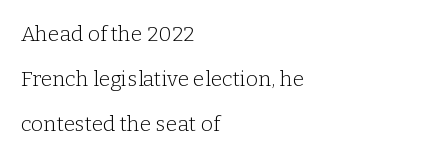
The letters look calm and open, with moderate or lighter stems. Any mark beneath the type? The region is blank. Left-aligned paragraph, ragged on the right. Summary of vertical rhythm: relaxed, with wide interline spacing.
